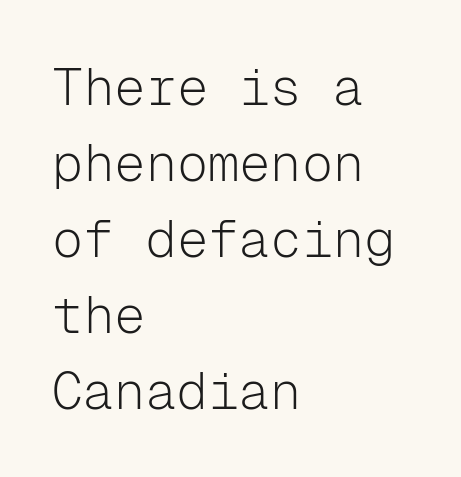
Q: Is the text bold? A: No.
Q: Is the text italic (slanted)? A: No, it is upright.
Q: Is the typeface a serif or a sans-serif typeface? A: Sans-serif.
Q: Is the text underlined? A: No.
Q: How is the paragraph aligned? A: Left-aligned.
Q: Is the spacing between letters normal or unusually wide? A: Normal.
Q: Is the spacing between lines tight, normal or loose? A: Normal.
Q: Width (condensed, normal, or wide)? A: Normal.
Q: Stroke contrast? A: Low.
Q: x-height? A: Medium.
Q: Monospaced? A: Yes.
